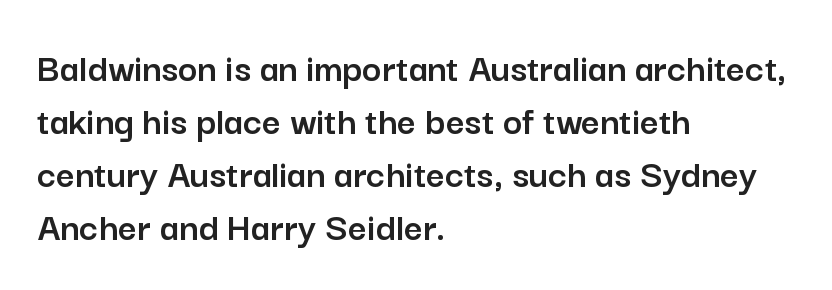
Vertical strokes here are truly vertical. The leading is moderate, giving the passage an even texture. Note the varied advance widths — an 'i' is clearly narrower than an 'm'. Nope, no serifs anywhere on these letters. Observe the ordinary spacing: letters are neighbours, not strangers. These lines stack with their left ends in a neat column.
